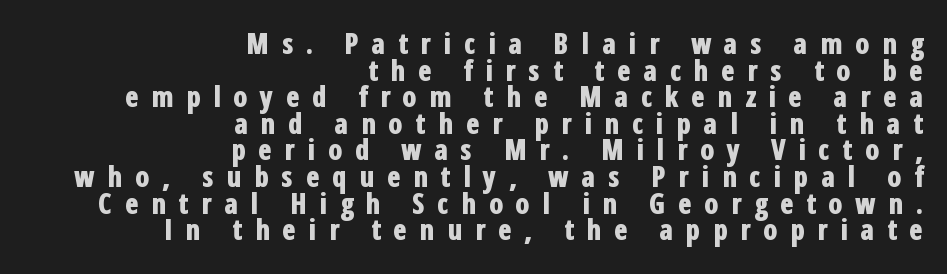
Varying glyph widths throughout — classic text-font behaviour. Interline gaps are noticeably narrow in this sample. If you drew a ruler down the right edge, every line would touch it. Weight: bold.
